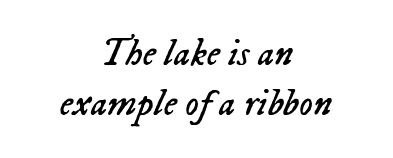
Caption: standard tracking, unaltered. Quick note: italic. Quick note: interline space is typical. The typesetter chose a symmetrical, centered arrangement here.
